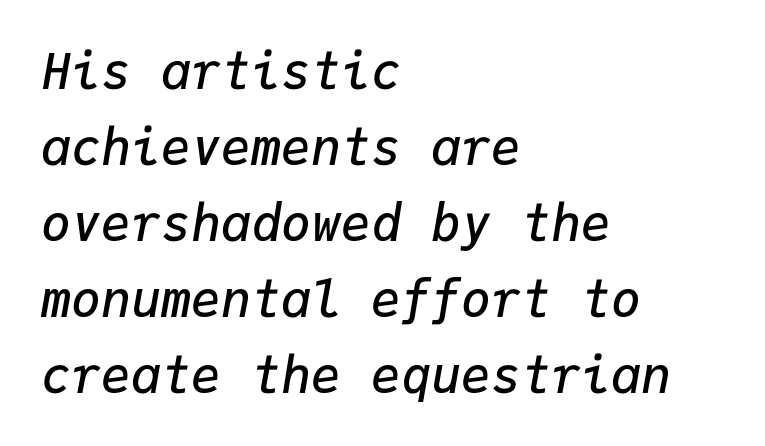
The image shows 50 px semibold type, italic (leaning right), monospaced; set left-aligned, normal line spacing (1.52x), normal letter spacing, not underlined; low stroke contrast and a medium x-height.
